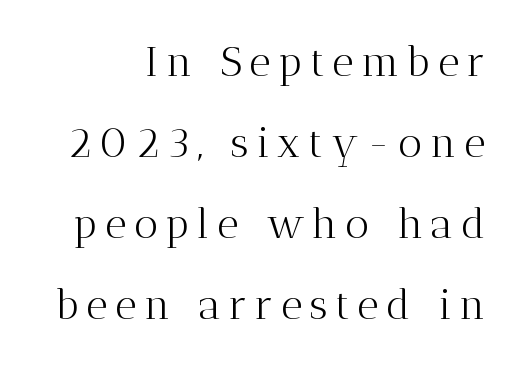
How would I describe the line gaps? Wide and relaxed. Classification — serif. Do the characters align in a grid? No, the font is proportional. The passage shown is not bold in any degree. The font's upright variant was chosen for this text.
